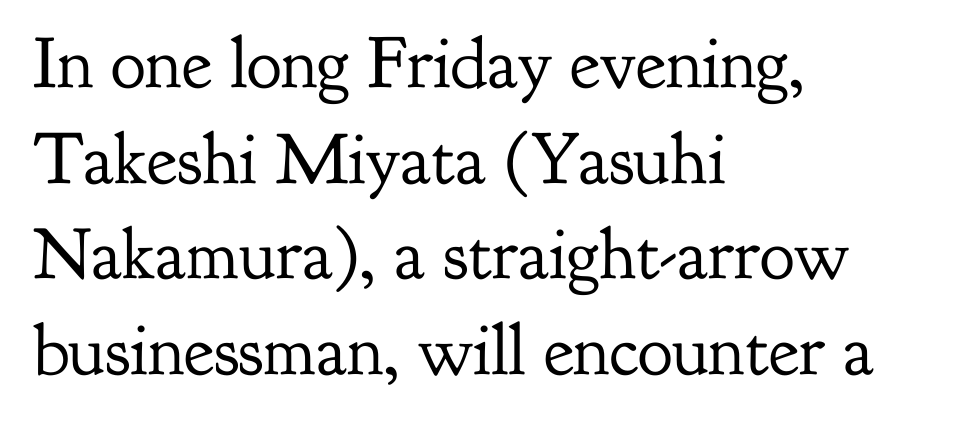
{"serif": "yes", "italic": "no", "bold": "no", "weight": "regular", "width": "normal", "stroke_contrast": "low", "x_height": "small", "monospaced": "no", "underline": "no", "align": "left", "line_spacing": "normal", "line_spacing_ratio": 1.31, "letter_spacing": "normal", "letter_spacing_em": 0.0, "glyph_px": 73}
